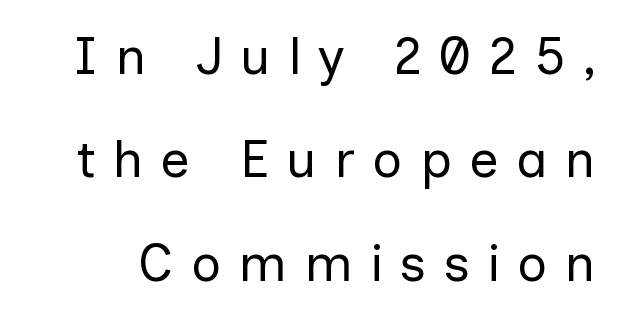
The image shows 52 px regular-weight sans-serif type, upright; set loose line spacing (1.99x), unusually wide letter spacing (+0.33 em), not underlined; low stroke contrast and a medium x-height.
